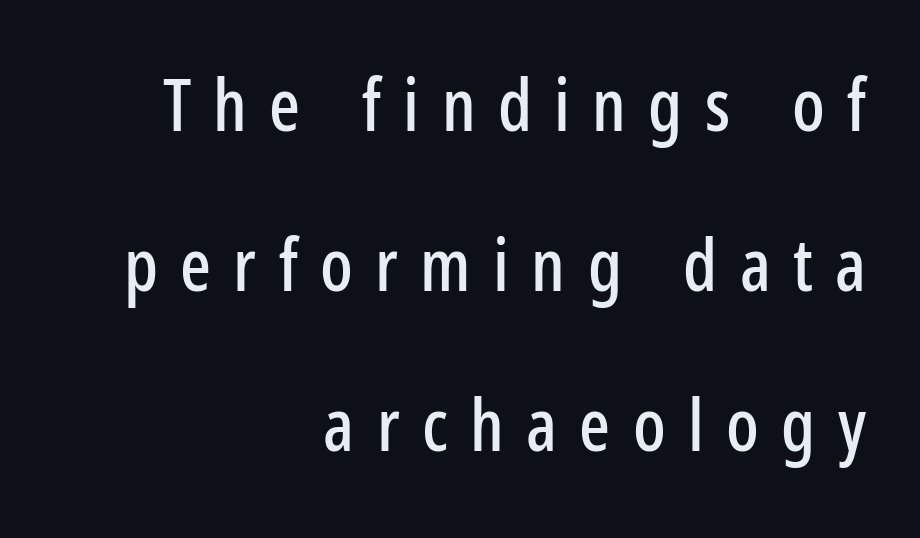
{"serif": "no", "italic": "no", "width": "condensed", "stroke_contrast": "low", "x_height": "medium", "monospaced": "no", "underline": "no", "align": "right", "line_spacing": "loose", "line_spacing_ratio": 2.22, "letter_spacing": "wide", "letter_spacing_em": 0.31, "glyph_px": 72}
